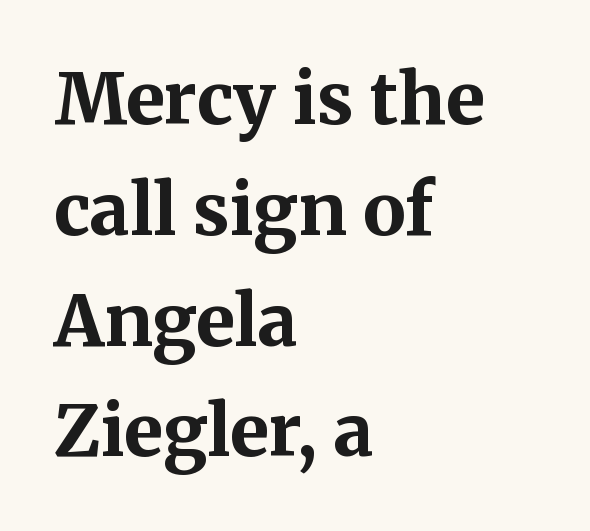
The characters look thick and weighty, a clear bold. You could not count columns in this text — the font is proportionally spaced. The tracking reads as untouched default to a designer's eye. The words here are not underlined.
